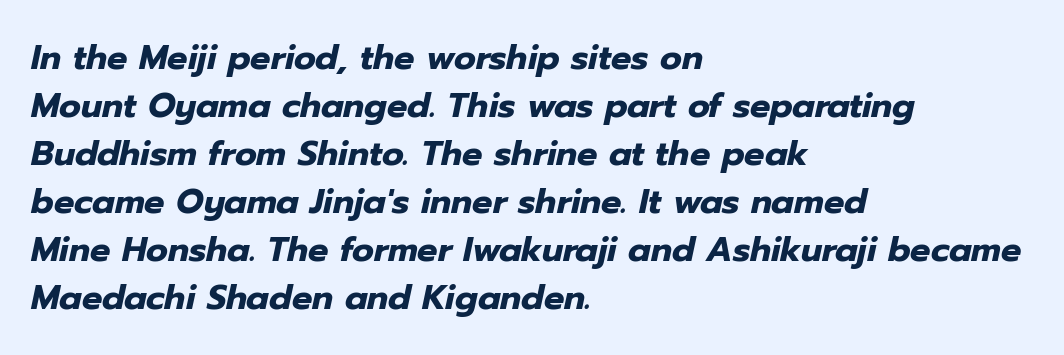
{"italic": "yes", "lean": "right", "slant_degrees": 12, "bold": "yes", "weight": "heavy", "width": "normal", "stroke_contrast": "low", "x_height": "medium", "monospaced": "no", "underline": "no", "align": "left", "line_spacing": "normal", "line_spacing_ratio": 1.41, "letter_spacing": "normal", "letter_spacing_em": 0.0, "glyph_px": 34}
